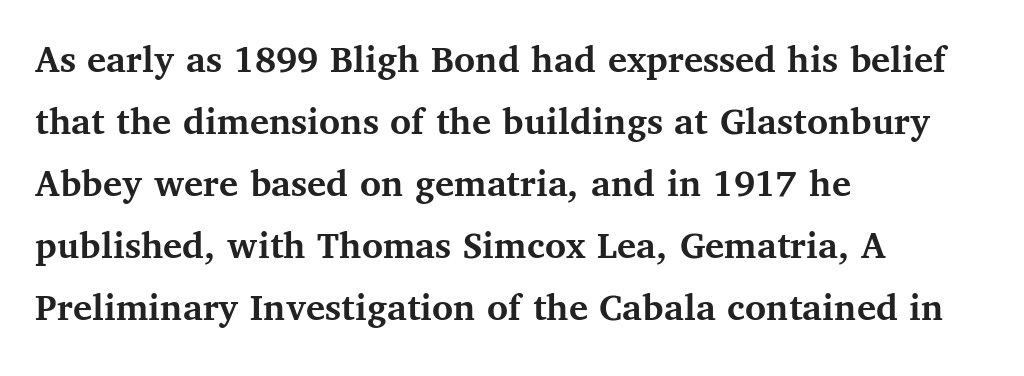
Each glyph is drawn with heavy, bold strokes. Honestly, the row spacing looks completely unremarkable. The ragged edge is on the right, which tells us the setting is flush left. The passage shown is typeset with a serif family.
